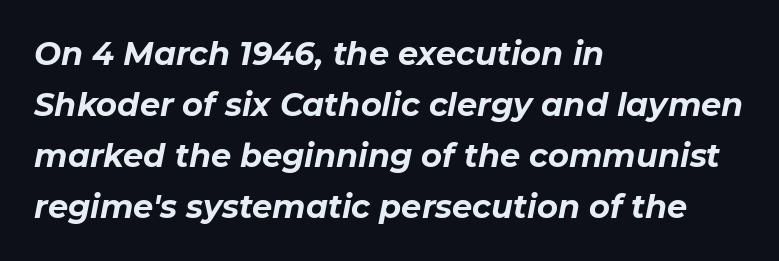
Heavy-handed strokes throughout: this text is bold. Does extra space separate the letters? No, they use regular spacing. Line starts are locked; line ends wander. Successive baselines arrive at the customary interval. Just letters on the line, the space beneath them empty.
